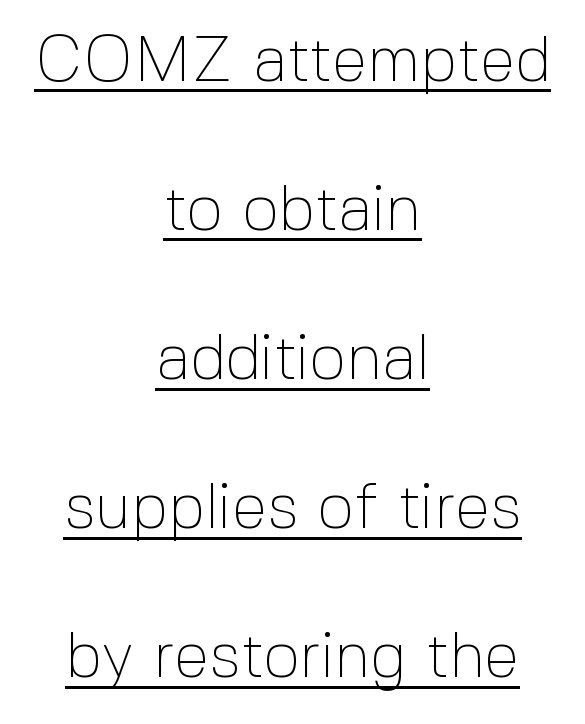
{"serif": "no", "italic": "no", "bold": "no", "weight": "thin", "width": "normal", "x_height": "medium", "monospaced": "no", "underline": "yes", "align": "center", "line_spacing": "loose", "line_spacing_ratio": 2.33, "letter_spacing": "normal", "letter_spacing_em": 0.0, "glyph_px": 64}
